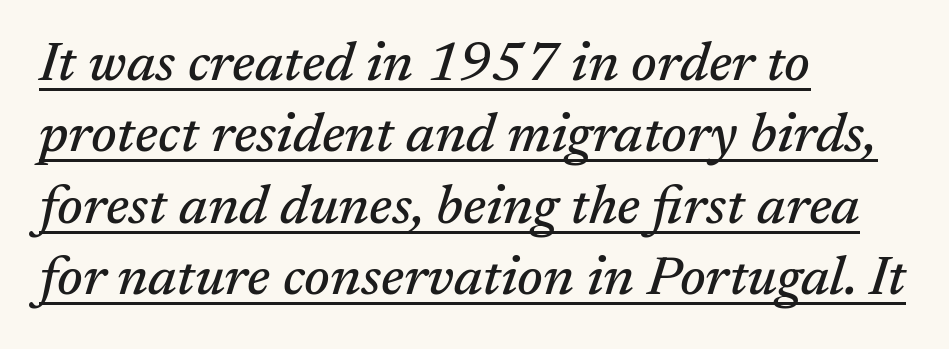
{"serif": "yes", "italic": "yes", "lean": "right", "slant_degrees": 17, "width": "normal", "stroke_contrast": "medium", "x_height": "medium", "monospaced": "no", "underline": "yes", "align": "left", "line_spacing": "normal", "line_spacing_ratio": 1.3, "letter_spacing": "normal", "letter_spacing_em": 0.0, "glyph_px": 55}
